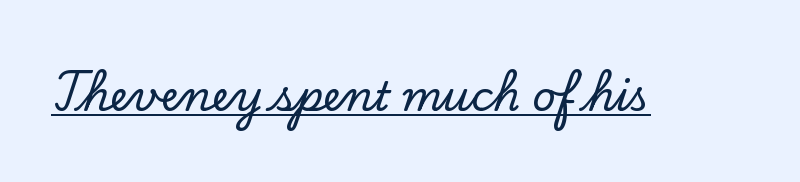
Each letter keeps its own natural width here, so spacing adapts to shape. Students, note that the glyphs here touch the page at normal intervals. A rule runs beneath these lines of type. Font category for this specimen: serif.
